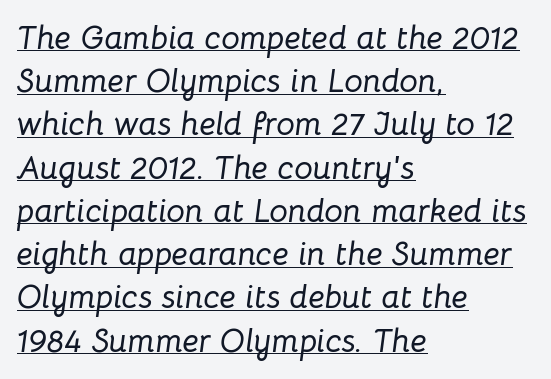
The image shows 33 px text type, italic (leaning right); set left-aligned, normal line spacing (1.31x), normal letter spacing, underlined; low stroke contrast and a medium x-height.
